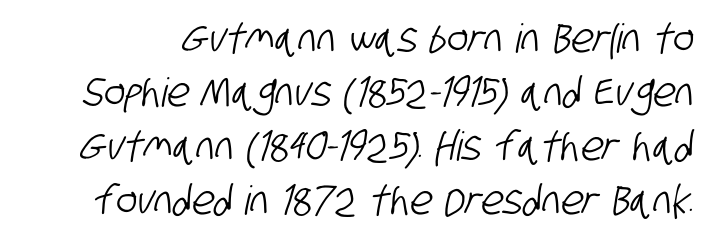
The image shows 40 px condensed sans-serif type; set normal line spacing (1.35x), normal letter spacing, not underlined; low stroke contrast and a large x-height.
